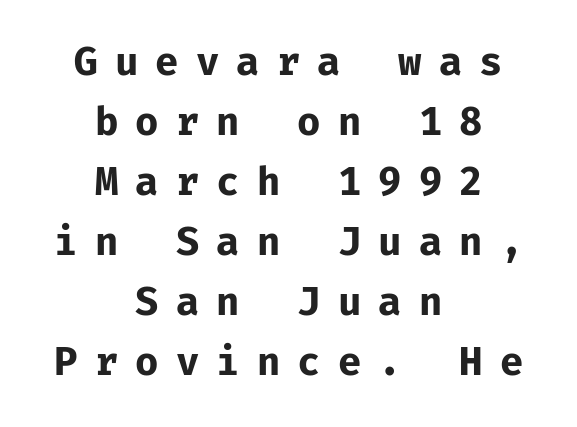
Q: Is the text bold? A: Yes.
Q: Is the text italic (slanted)? A: No, it is upright.
Q: Is the typeface a serif or a sans-serif typeface? A: Sans-serif.
Q: Is the text underlined? A: No.
Q: How is the paragraph aligned? A: Centered.
Q: Is the spacing between letters normal or unusually wide? A: Unusually wide.
Q: Is the spacing between lines tight, normal or loose? A: Normal.
Q: Width (condensed, normal, or wide)? A: Normal.
Q: Stroke contrast? A: Low.
Q: x-height? A: Medium.
Q: Monospaced? A: Yes.
